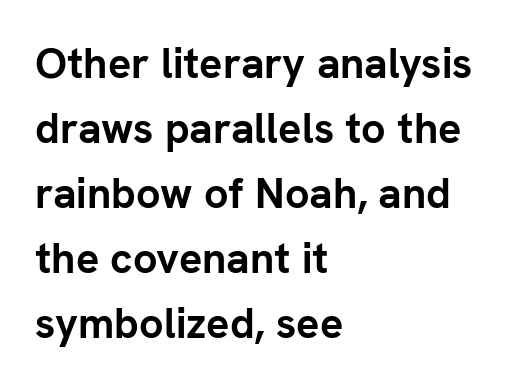
{"serif": "no", "italic": "no", "bold": "yes", "weight": "semibold", "width": "normal", "stroke_contrast": "low", "x_height": "medium", "monospaced": "no", "underline": "no", "align": "left", "line_spacing": "normal", "line_spacing_ratio": 1.51, "letter_spacing": "normal", "letter_spacing_em": 0.0, "glyph_px": 43}
